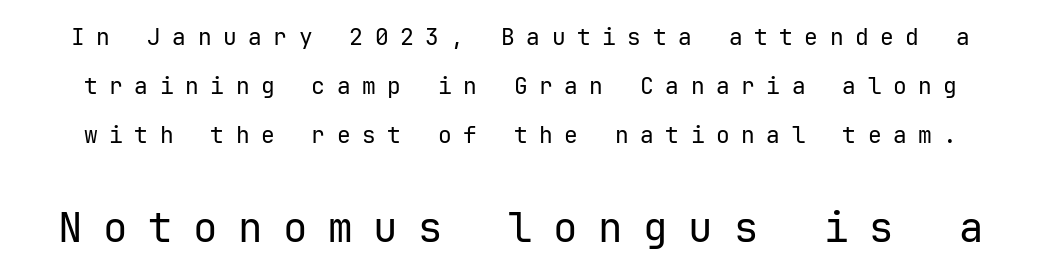
{"serif": "no", "italic": "no", "bold": "no", "weight": "regular", "width": "normal", "stroke_contrast": "low", "x_height": "medium", "underline": "no", "line_spacing": "loose", "line_spacing_ratio": 2.13, "letter_spacing": "wide", "letter_spacing_em": 0.5, "larger_block": "second", "size_ratio": 1.78, "glyph_px": 41}
